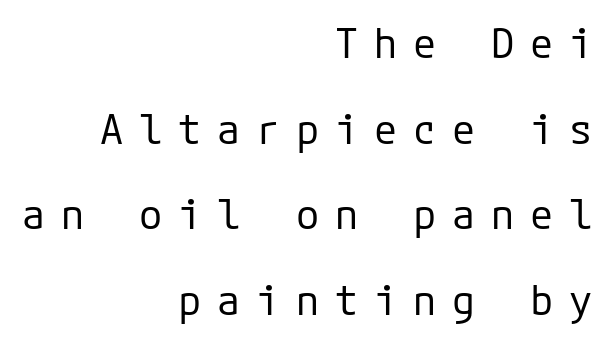
The image shows 42 px regular-weight sans-serif type, upright; set right-aligned, loose line spacing (2.04x), unusually wide letter spacing (+0.38 em), not underlined; low stroke contrast and a medium x-height.
